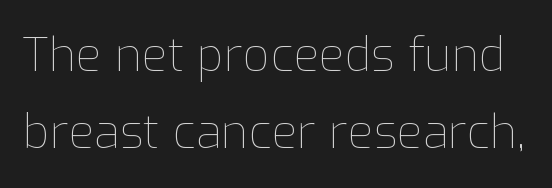
The image shows 47 px thin type, upright; set normal line spacing (1.64x), normal letter spacing, not underlined; low stroke contrast and a medium x-height.
